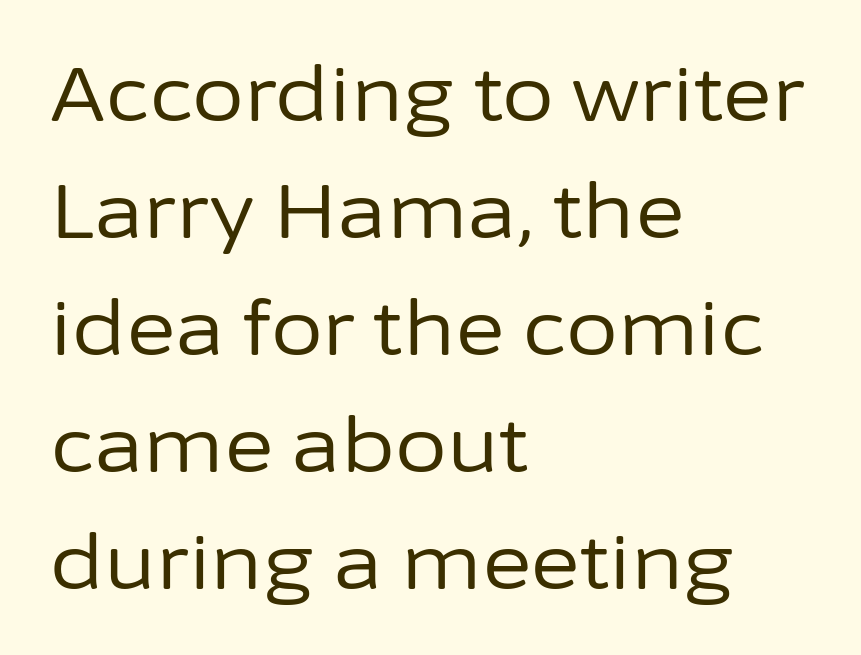
The image shows 75 px regular-weight sans-serif type, upright; set left-aligned, normal line spacing (1.56x), normal letter spacing, not underlined; low stroke contrast and a medium x-height.
